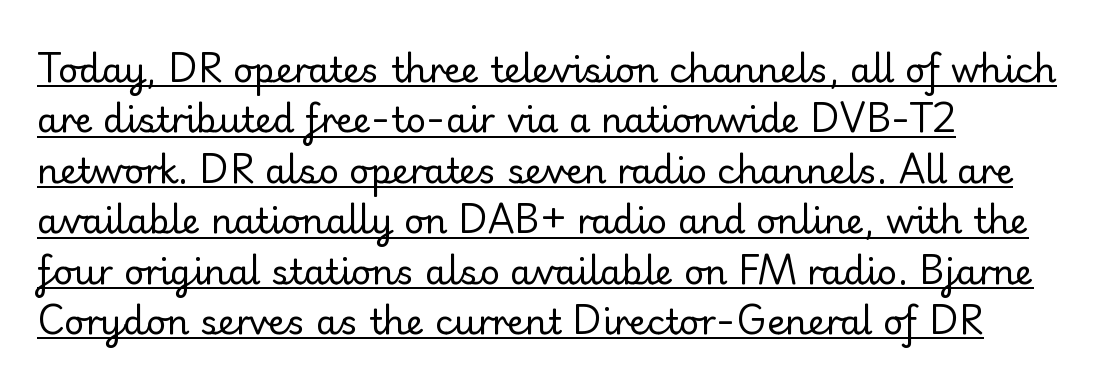
Upright lettering throughout. Is there an underline? Yes — a line sits under the letters. Regarding leading, the lines here are spaced in the standard way. Stroke terminals: seriffed. Does extra space separate the letters? No, they use regular spacing. The weight tops out at a normal text grade.
